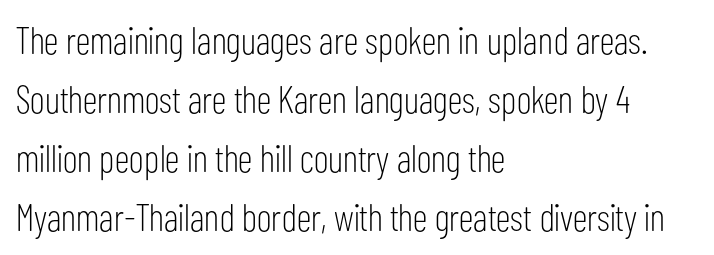
{"serif": "no", "italic": "no", "bold": "no", "weight": "light", "width": "condensed", "stroke_contrast": "low", "x_height": "medium", "monospaced": "no", "underline": "no", "align": "left", "line_spacing": "normal", "line_spacing_ratio": 1.55, "letter_spacing": "normal", "letter_spacing_em": 0.0, "glyph_px": 38}
